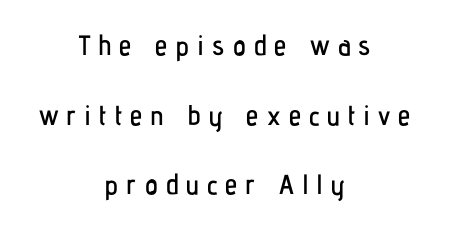
The image shows 28 px condensed sans-serif type, upright; set centered, loose line spacing (2.49x), unusually wide letter spacing (+0.28 em), not underlined; low stroke contrast and a medium x-height.
